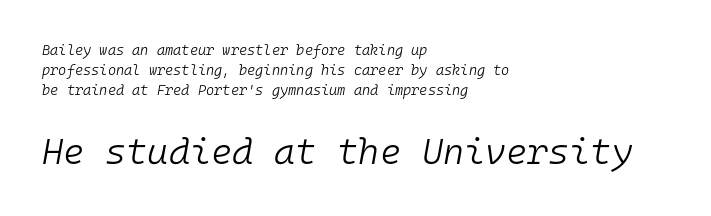
The compositor pushed each line to the left boundary. The letters are slanted; this is an italic face. The face used here is rendered with its standard letterfit. The vertical gap from one line to the next is medium.
